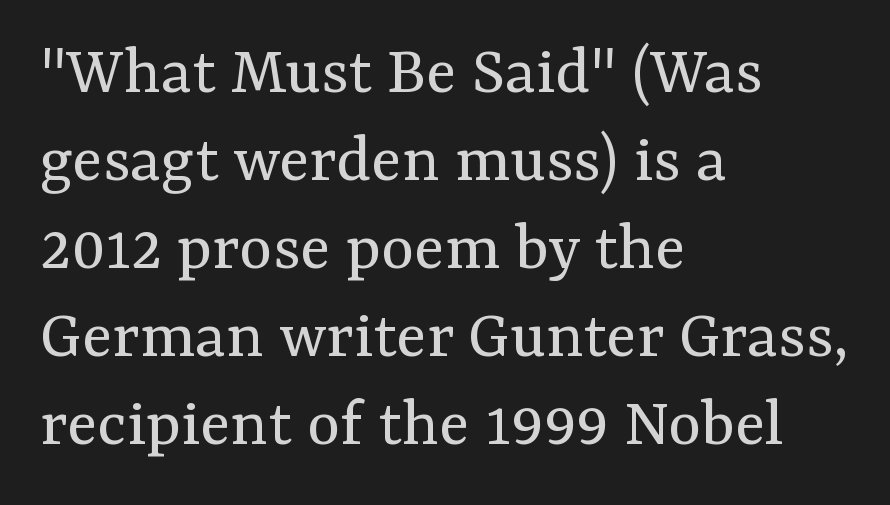
{"serif": "yes", "italic": "no", "bold": "no", "weight": "regular", "width": "normal", "stroke_contrast": "medium", "x_height": "medium", "monospaced": "no", "underline": "no", "align": "left", "line_spacing_ratio": 1.24, "letter_spacing": "normal", "letter_spacing_em": 0.0, "glyph_px": 71}
